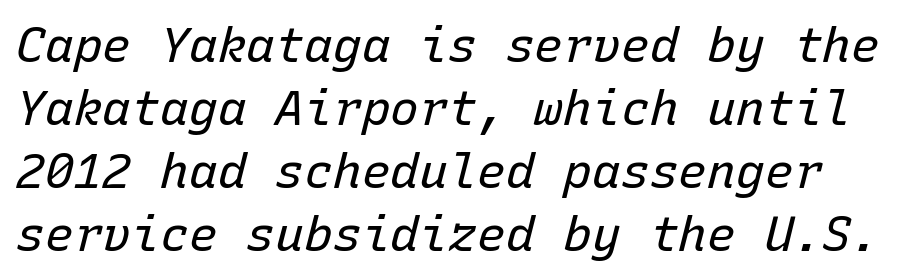
Q: Is the text bold? A: No.
Q: Is the text italic (slanted)? A: Yes, it leans right by about 15 degrees.
Q: Is the text underlined? A: No.
Q: Is the spacing between letters normal or unusually wide? A: Normal.
Q: Is the spacing between lines tight, normal or loose? A: Normal.
Q: Width (condensed, normal, or wide)? A: Normal.
Q: Stroke contrast? A: Low.
Q: x-height? A: Medium.
Q: Monospaced? A: Yes.
